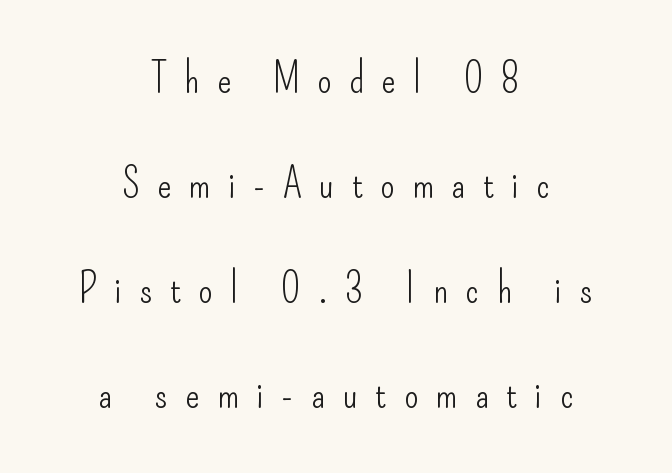
{"serif": "no", "italic": "no", "bold": "no", "weight": "light", "width": "condensed", "stroke_contrast": "low", "x_height": "small", "monospaced": "no", "underline": "no", "align": "center", "line_spacing": "loose", "line_spacing_ratio": 2.5, "letter_spacing": "wide", "letter_spacing_em": 0.41, "glyph_px": 42}
